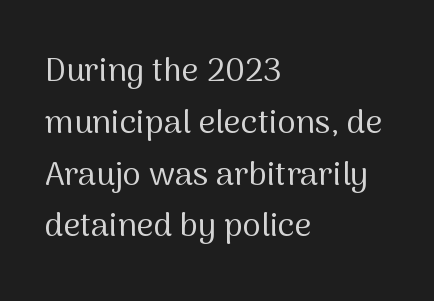
{"serif": "no", "italic": "no", "bold": "no", "weight": "regular", "width": "normal", "stroke_contrast": "medium", "x_height": "medium", "monospaced": "no", "underline": "no", "align": "left", "line_spacing": "normal", "line_spacing_ratio": 1.57, "letter_spacing": "normal", "letter_spacing_em": 0.0, "glyph_px": 33}
